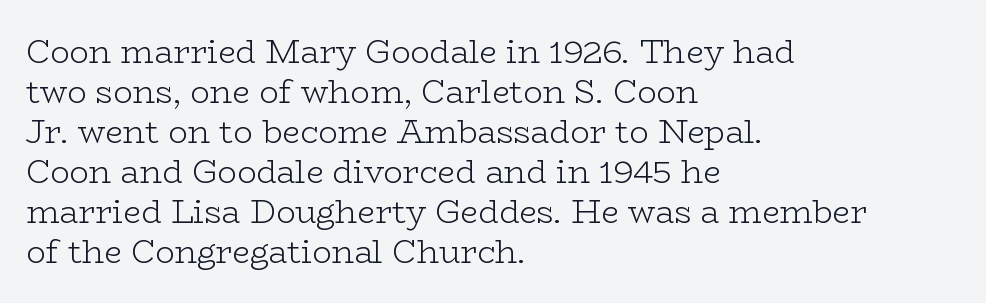
The image shows 32 px light, wide serif type, upright; set left-aligned, normal line spacing (1.25x), normal letter spacing, not underlined; low stroke contrast and a medium x-height.
